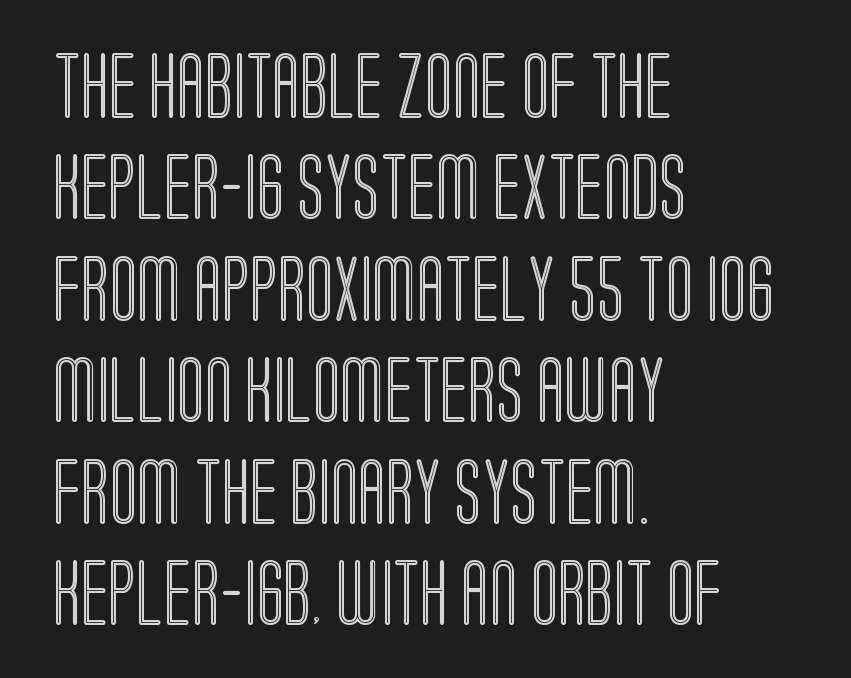
The image shows 65 px condensed type, upright; set left-aligned, normal line spacing (1.56x), normal letter spacing, not underlined; a large x-height.
